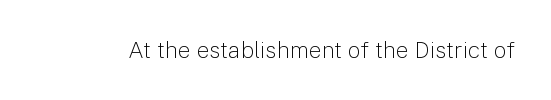
The image shows 23 px text type, upright; set normal letter spacing, not underlined.
